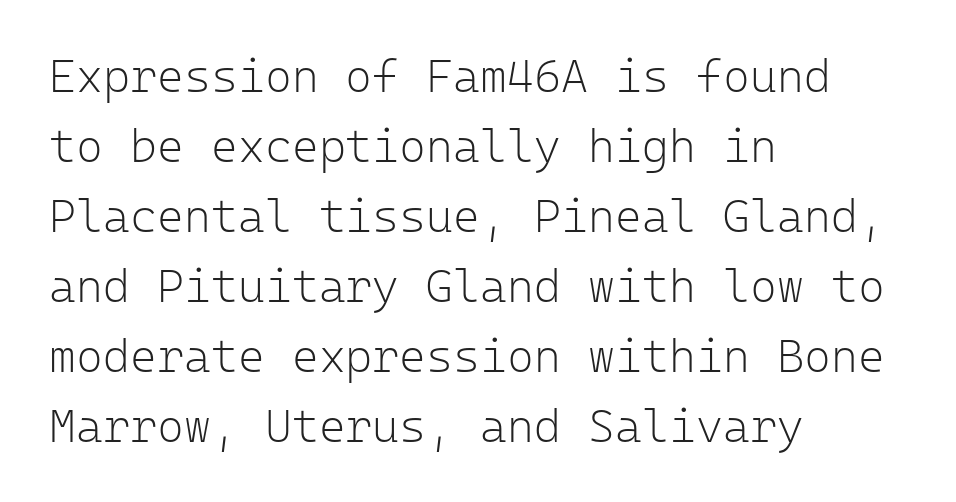
The image shows 46 px light sans-serif type, upright, monospaced; set left-aligned, normal line spacing (1.52x), normal letter spacing, not underlined; low stroke contrast and a medium x-height.
